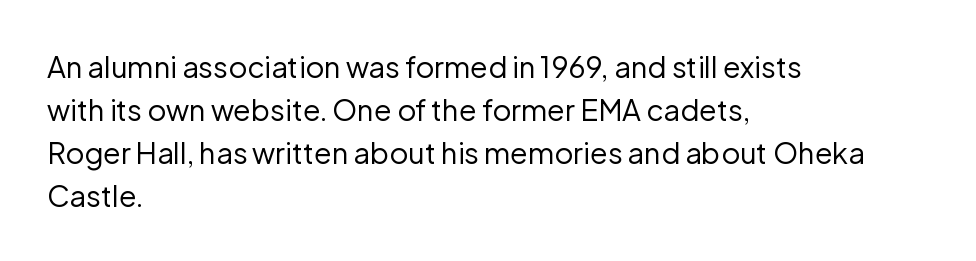
Q: Is the text bold? A: No.
Q: Is the text italic (slanted)? A: No, it is upright.
Q: Is the typeface a serif or a sans-serif typeface? A: Sans-serif.
Q: Is the text underlined? A: No.
Q: How is the paragraph aligned? A: Left-aligned.
Q: Is the spacing between letters normal or unusually wide? A: Normal.
Q: Is the spacing between lines tight, normal or loose? A: Normal.
Q: Width (condensed, normal, or wide)? A: Normal.
Q: Stroke contrast? A: Low.
Q: x-height? A: Medium.
Q: Monospaced? A: No.
